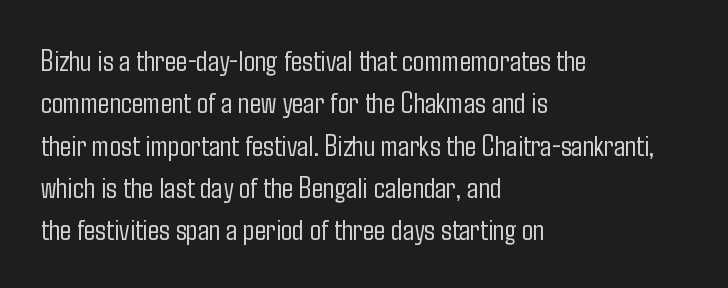
Q: Is the text bold? A: No.
Q: Is the text italic (slanted)? A: No, it is upright.
Q: Is the typeface a serif or a sans-serif typeface? A: Sans-serif.
Q: Is the text underlined? A: No.
Q: How is the paragraph aligned? A: Left-aligned.
Q: Is the spacing between letters normal or unusually wide? A: Normal.
Q: Is the spacing between lines tight, normal or loose? A: Normal.
Q: Width (condensed, normal, or wide)? A: Condensed.
Q: Stroke contrast? A: Low.
Q: x-height? A: Medium.
Q: Monospaced? A: No.
